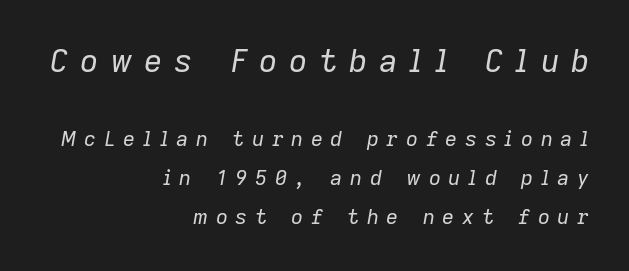
Caption: face not bold, strokes unweighted. Size contrast runs from large at the top to small at the bottom. What stands out about the letter spacing? Its width — letters are far apart. In terms of posture, this sample is oblique.
